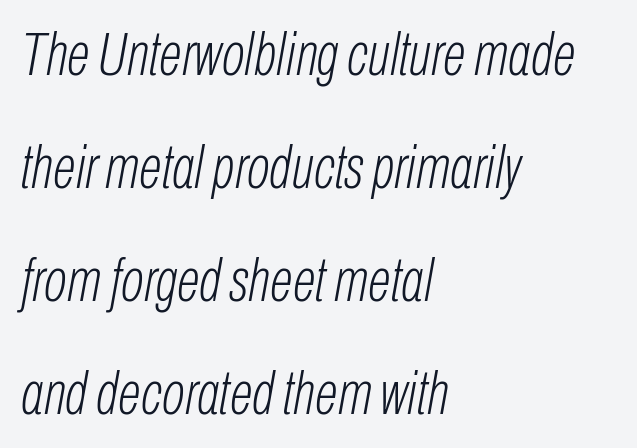
Here the glyphs are tracked normally, forming tight word shapes. The paragraph has a hard left edge and a soft right edge. The strokes are not fattened; the text isn't bold. Tall strokes in this sample are angled rather than plumb. Plain, unruled lines of type.
